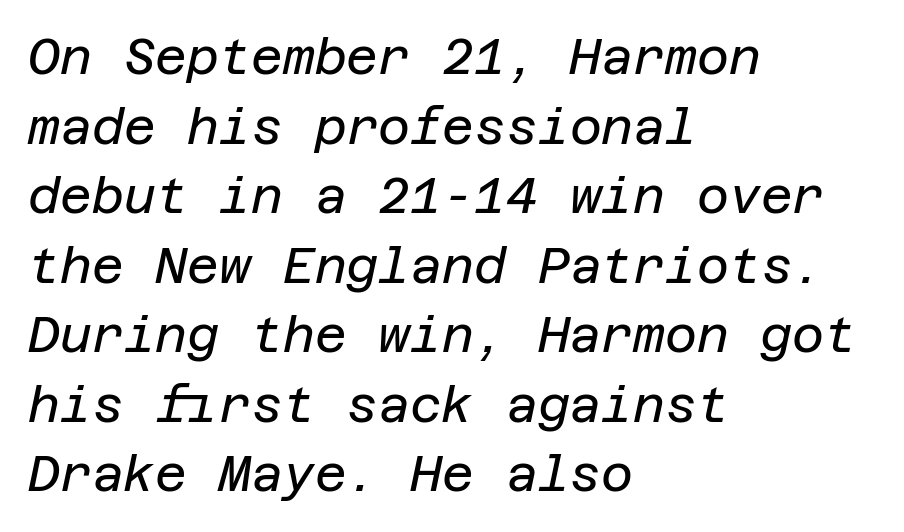
The horizontal fit of the characters is conventional and even. The text block is weighted toward the left margin, trailing off unevenly rightward. Each stroke keeps to a modest, everyday thickness or less. The baseline area is clear.
